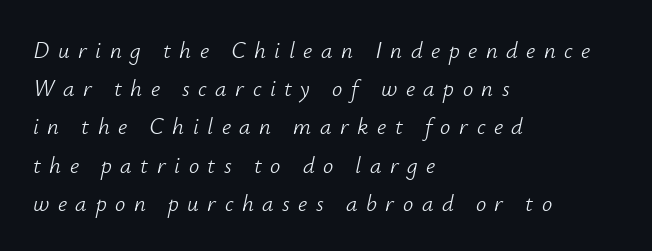
A typesetter would call this heavily tracked-out type. Bold? No — there's no thickening of the strokes. Rows of type keep a routine distance in the vertical direction. The words here are not underlined. The passage is arranged the way most books set body copy — flush left.
